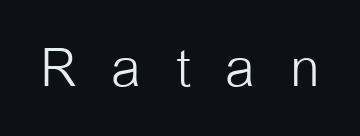
Q: Is the text bold? A: No.
Q: Is the text italic (slanted)? A: No, it is upright.
Q: Is the typeface a serif or a sans-serif typeface? A: Sans-serif.
Q: Is the text underlined? A: No.
Q: Is the spacing between letters normal or unusually wide? A: Unusually wide.
Q: Width (condensed, normal, or wide)? A: Condensed.
Q: Stroke contrast? A: Low.
Q: x-height? A: Medium.
Q: Monospaced? A: No.
